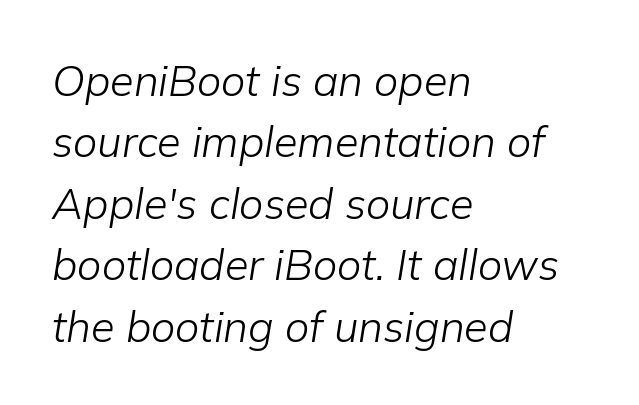
The image shows 43 px light type, italic (leaning right); set left-aligned, normal line spacing (1.43x), normal letter spacing, not underlined; low stroke contrast and a medium x-height.
